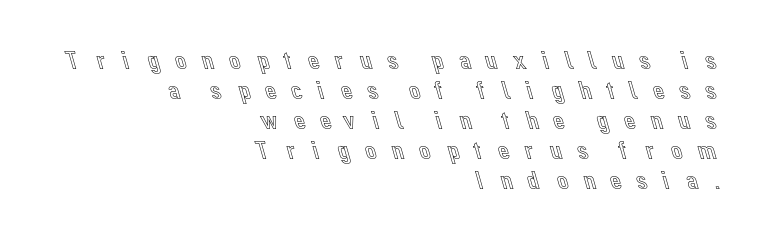
Does the leading feel generous? Not at all — it's pinched. Quick note: underline off. Short note: letters widely spaced. Visually the block forms a straight wall on the right and a jagged coastline on the left.
